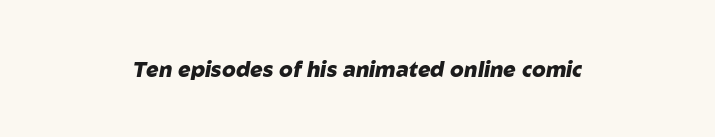
Quick note: italic. Compared with an ordinary text face, these strokes are far heavier — a full bold. The type is set solid horizontally, with unmodified tracking. The lines are quadded center. Descenders are the only things crossing below the line.
